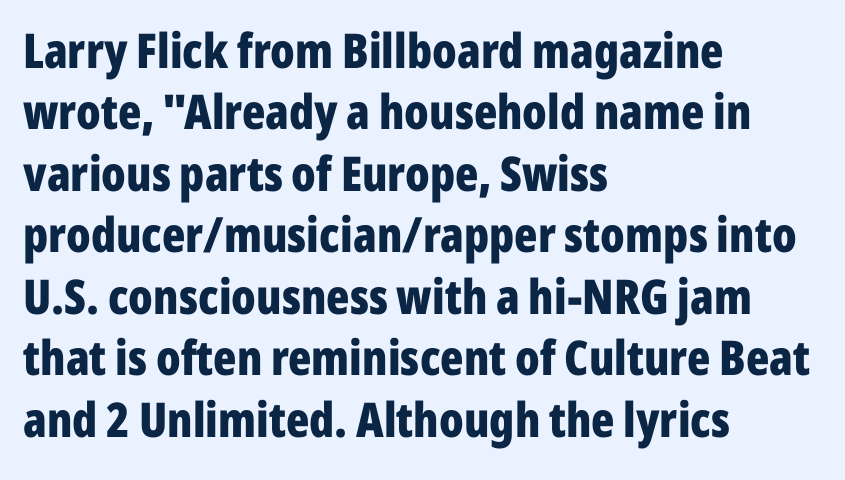
{"serif": "no", "italic": "no", "bold": "yes", "weight": "bold", "width": "condensed", "stroke_contrast": "low", "x_height": "medium", "monospaced": "no", "underline": "no", "align": "left", "line_spacing": "normal", "line_spacing_ratio": 1.28, "letter_spacing": "normal", "letter_spacing_em": 0.0, "glyph_px": 48}
